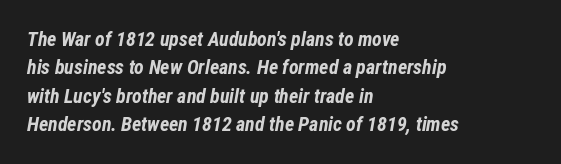
Each word holds together tightly as a unit, with standard inter-letter gaps. The line-height multiplier appears to be the usual default. The font is running at its bold setting. One-word summary of the alignment: left. The space directly below the letters is spotless.
